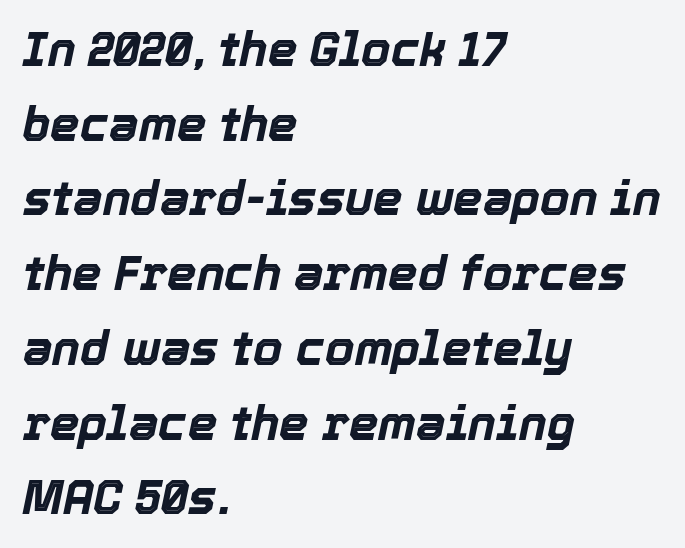
The image shows 47 px bold type, italic (leaning right); set left-aligned, normal line spacing (1.59x), normal letter spacing, not underlined; a medium x-height.
